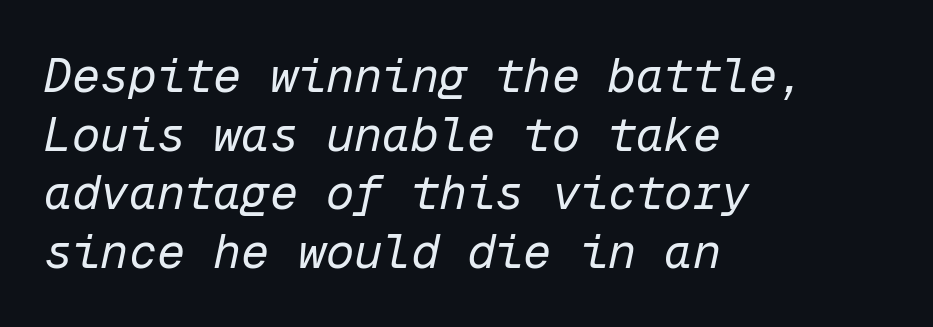
Q: Is the text bold? A: No.
Q: Is the text italic (slanted)? A: Yes, it leans right by about 12 degrees.
Q: Is the text underlined? A: No.
Q: How is the paragraph aligned? A: Left-aligned.
Q: Is the spacing between letters normal or unusually wide? A: Normal.
Q: Is the spacing between lines tight, normal or loose? A: Normal.
Q: Width (condensed, normal, or wide)? A: Normal.
Q: Stroke contrast? A: Low.
Q: x-height? A: Medium.
Q: Monospaced? A: Yes.
